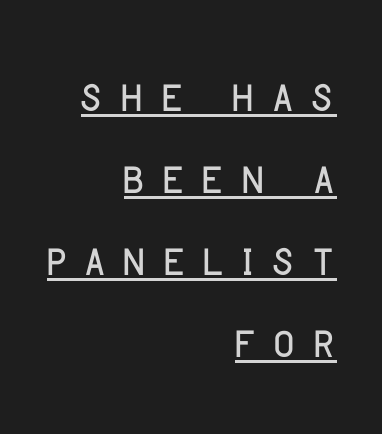
Spacing between characters has been opened up far beyond the box default. Where is the straight margin? On the right. This sample has the flowing, uneven cadence of proportional lettering. The space between consecutive lines is moderate. Upright lettering throughout. Underline: present.
